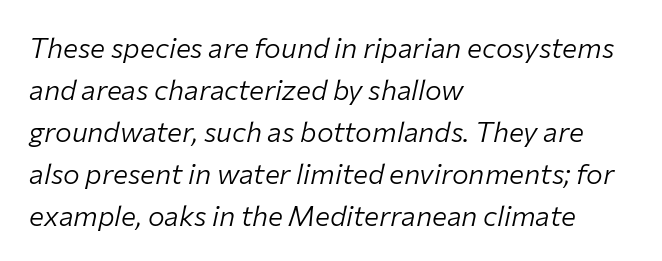
The image shows 28 px light type, italic (leaning right); set left-aligned, normal line spacing (1.5x), normal letter spacing, not underlined; low stroke contrast and a medium x-height.
